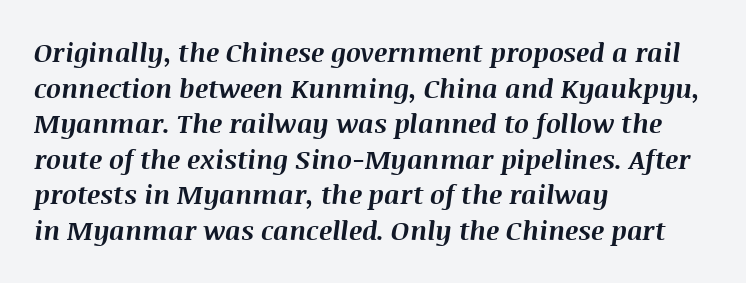
Q: Is the text bold? A: Yes.
Q: Is the text italic (slanted)? A: Yes, it leans right by about 8 degrees.
Q: Is the text underlined? A: No.
Q: How is the paragraph aligned? A: Left-aligned.
Q: Is the spacing between letters normal or unusually wide? A: Normal.
Q: Is the spacing between lines tight, normal or loose? A: Normal.
